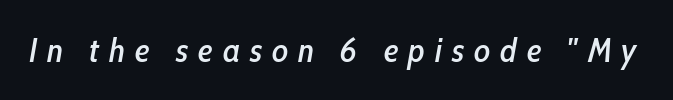
Q: Is the text italic (slanted)? A: Yes, it leans right by about 10 degrees.
Q: Is the text underlined? A: No.
Q: Is the spacing between letters normal or unusually wide? A: Unusually wide.
Q: Width (condensed, normal, or wide)? A: Condensed.
Q: Stroke contrast? A: Low.
Q: x-height? A: Medium.
Q: Monospaced? A: No.
